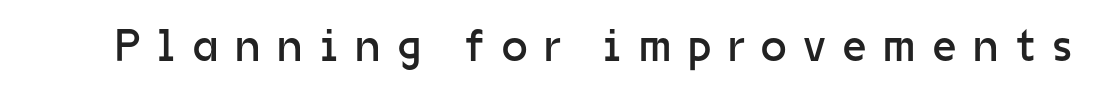
{"serif": "no", "italic": "no", "bold": "no", "weight": "regular", "width": "normal", "stroke_contrast": "low", "x_height": "medium", "monospaced": "no", "underline": "no", "letter_spacing": "wide", "letter_spacing_em": 0.37, "glyph_px": 46}
